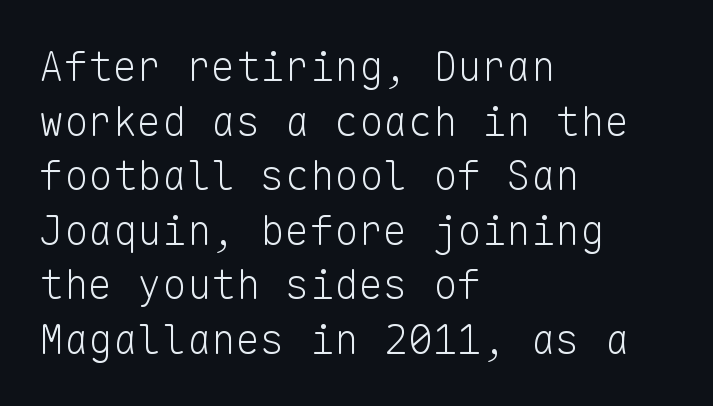
Compared with typical body copy, the letter spacing here is the same. Where is the straight margin? On the left. Each new line begins a customary step beneath the previous one. These lines are rendered in a fixed-pitch font.
